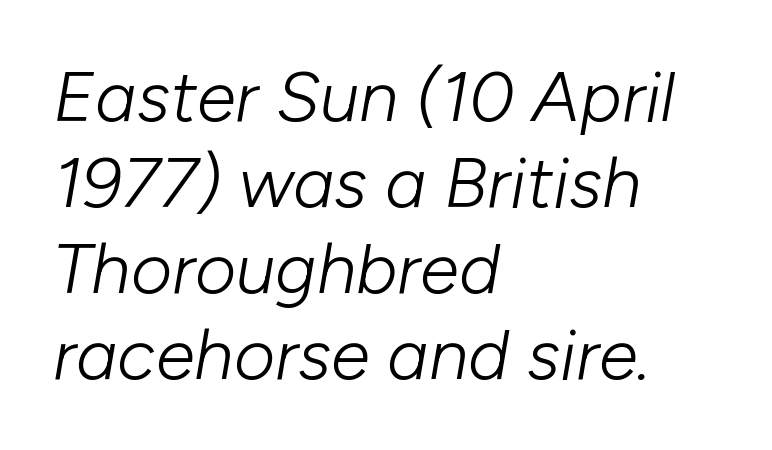
Q: Is the text bold? A: No.
Q: Is the text italic (slanted)? A: Yes, it leans right by about 10 degrees.
Q: Is the text underlined? A: No.
Q: How is the paragraph aligned? A: Left-aligned.
Q: Is the spacing between letters normal or unusually wide? A: Normal.
Q: Width (condensed, normal, or wide)? A: Normal.
Q: Stroke contrast? A: Low.
Q: x-height? A: Medium.
Q: Monospaced? A: No.
